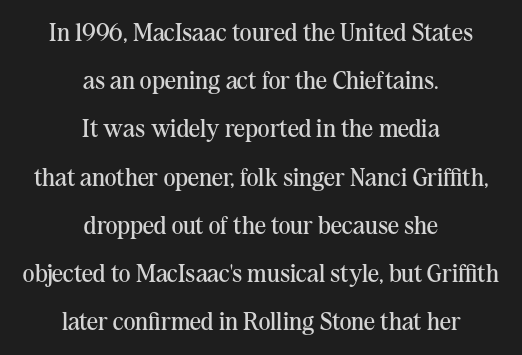
The image shows 25 px text type, upright; set centered, loose line spacing (1.93x), normal letter spacing, not underlined.
